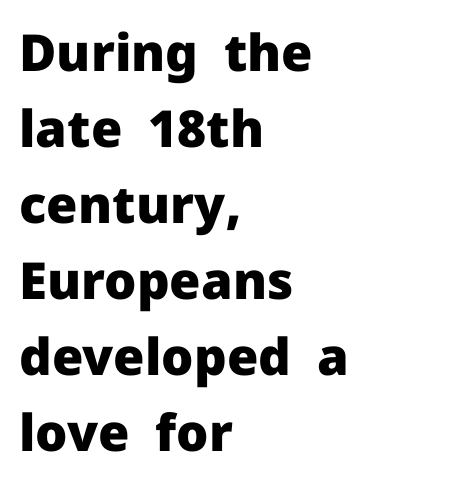
The image shows 51 px heavy sans-serif type, upright; set left-aligned, normal line spacing (1.49x), normal letter spacing, not underlined; low stroke contrast and a medium x-height.
